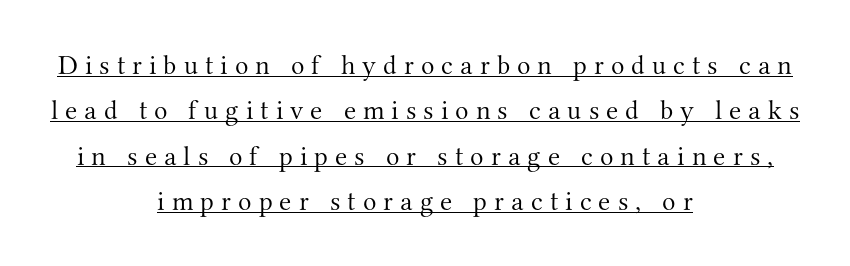
The image shows 28 px light serif type, upright; set centered, normal line spacing (1.62x), unusually wide letter spacing (+0.25 em), underlined; medium stroke contrast and a small x-height.
